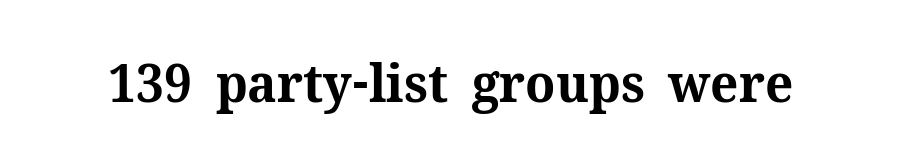
Q: Is the text bold? A: Yes.
Q: Is the text italic (slanted)? A: No, it is upright.
Q: Is the typeface a serif or a sans-serif typeface? A: Serif.
Q: Is the text underlined? A: No.
Q: Is the spacing between letters normal or unusually wide? A: Normal.
Q: Width (condensed, normal, or wide)? A: Normal.
Q: Stroke contrast? A: Medium.
Q: x-height? A: Medium.
Q: Monospaced? A: No.
